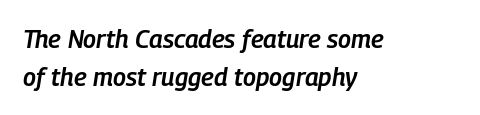
What's the leading like? Ordinary, nothing unusual. Short note: letters normally spaced. These lines carry some extra weight — a demibold, not a full bold. All the whitespace from short lines collects on the right.
